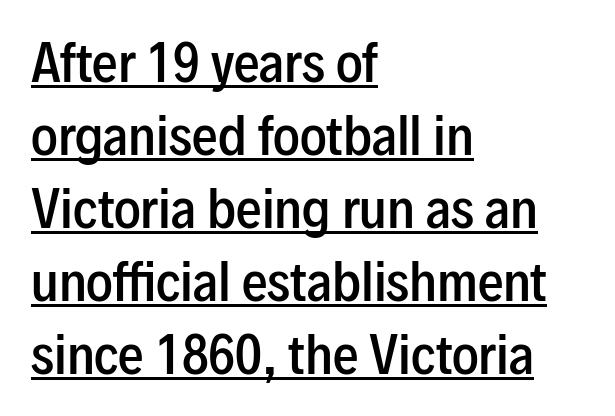
Is the block centered? No — it sits flush against the left margin. The characters look somewhat weighty, a semibold short of true bold. Whoever set this chose a conventional vertical rhythm. Here the designer chose a conventional face with non-uniform glyph widths. Serifs: no, the terminals of the letterforms are clean. A typesetter would call this zero additional tracking.
